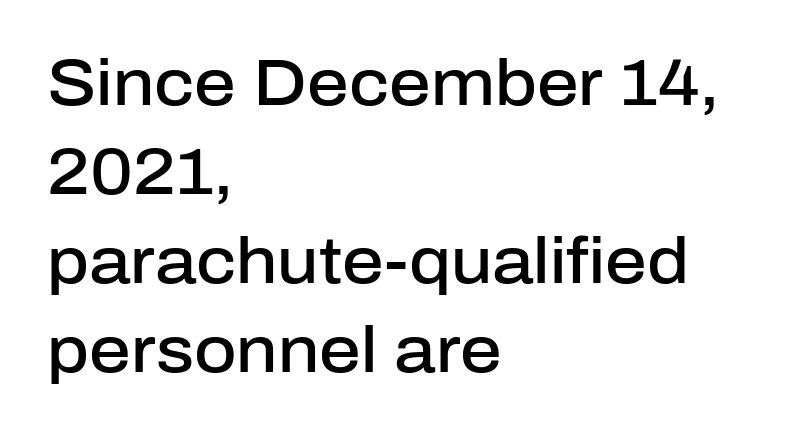
{"serif": "no", "italic": "no", "bold": "semi", "weight": "semibold", "width": "normal", "stroke_contrast": "low", "x_height": "medium", "monospaced": "no", "underline": "no", "align": "left", "line_spacing": "normal", "line_spacing_ratio": 1.37, "letter_spacing": "normal", "letter_spacing_em": 0.0, "glyph_px": 65}
